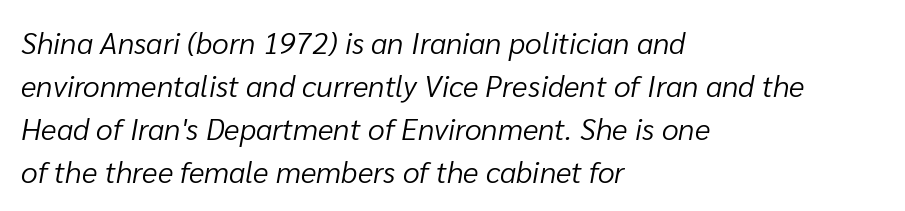
Q: Is the text bold? A: No.
Q: Is the text italic (slanted)? A: Yes, it leans right by about 10 degrees.
Q: Is the text underlined? A: No.
Q: How is the paragraph aligned? A: Left-aligned.
Q: Is the spacing between letters normal or unusually wide? A: Normal.
Q: Is the spacing between lines tight, normal or loose? A: Normal.
Q: Width (condensed, normal, or wide)? A: Normal.
Q: Stroke contrast? A: Low.
Q: x-height? A: Medium.
Q: Monospaced? A: No.
